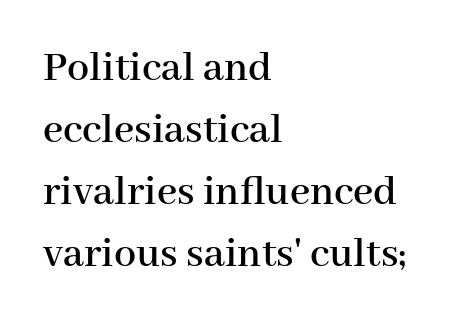
Q: Is the text italic (slanted)? A: No, it is upright.
Q: Is the typeface a serif or a sans-serif typeface? A: Serif.
Q: Is the text underlined? A: No.
Q: How is the paragraph aligned? A: Left-aligned.
Q: Is the spacing between letters normal or unusually wide? A: Normal.
Q: Is the spacing between lines tight, normal or loose? A: Normal.
Q: Width (condensed, normal, or wide)? A: Normal.
Q: Stroke contrast? A: High.
Q: x-height? A: Medium.
Q: Monospaced? A: No.
